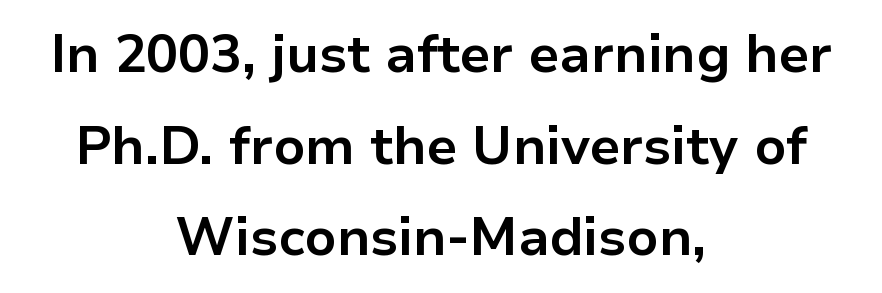
{"serif": "no", "italic": "no", "bold": "yes", "weight": "bold", "width": "normal", "stroke_contrast": "low", "x_height": "medium", "monospaced": "no", "underline": "no", "align": "center", "line_spacing_ratio": 1.73, "letter_spacing": "normal", "letter_spacing_em": 0.0, "glyph_px": 53}
